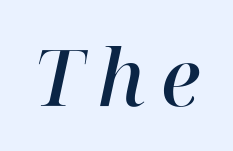
Q: Is the text bold? A: Semi-bold.
Q: Is the text italic (slanted)? A: Yes, it leans right by about 12 degrees.
Q: Is the typeface a serif or a sans-serif typeface? A: Serif.
Q: Is the text underlined? A: No.
Q: Width (condensed, normal, or wide)? A: Normal.
Q: Stroke contrast? A: High.
Q: x-height? A: Medium.
Q: Monospaced? A: No.
